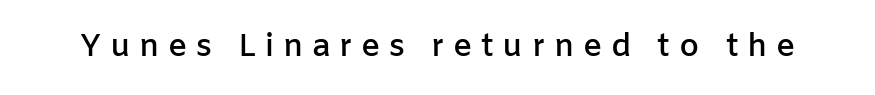
{"serif": "no", "italic": "no", "bold": "semi", "weight": "semibold", "width": "normal", "stroke_contrast": "low", "x_height": "medium", "monospaced": "no", "underline": "no", "letter_spacing": "wide", "letter_spacing_em": 0.27, "glyph_px": 32}
